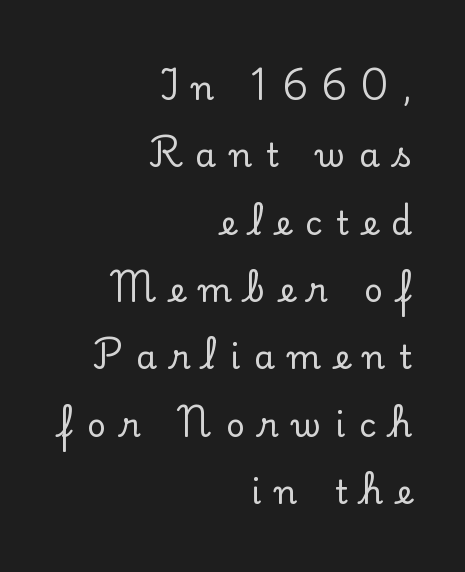
{"serif": "yes", "italic": "no", "width": "normal", "stroke_contrast": "low", "x_height": "small", "monospaced": "no", "underline": "no", "align": "right", "line_spacing": "loose", "line_spacing_ratio": 2.04, "letter_spacing": "wide", "letter_spacing_em": 0.42, "glyph_px": 33}
